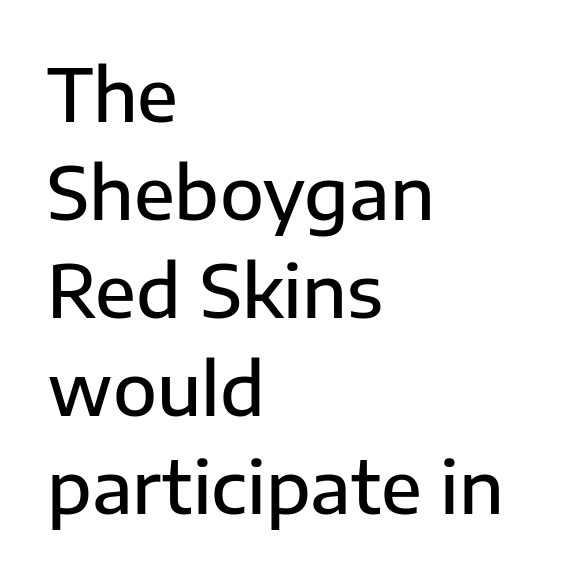
Q: Is the text bold? A: Semi-bold.
Q: Is the text italic (slanted)? A: No, it is upright.
Q: Is the typeface a serif or a sans-serif typeface? A: Sans-serif.
Q: Is the text underlined? A: No.
Q: How is the paragraph aligned? A: Left-aligned.
Q: Is the spacing between letters normal or unusually wide? A: Normal.
Q: Is the spacing between lines tight, normal or loose? A: Normal.
Q: Width (condensed, normal, or wide)? A: Normal.
Q: Stroke contrast? A: Low.
Q: x-height? A: Medium.
Q: Monospaced? A: No.
